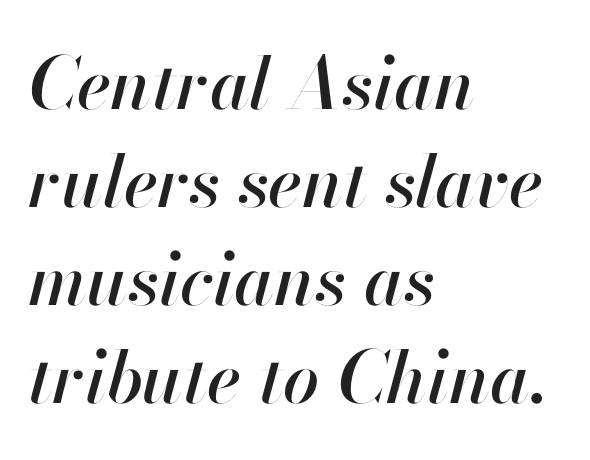
The image shows 72 px text type, italic (leaning right); set left-aligned, normal line spacing (1.36x), normal letter spacing, not underlined; high stroke contrast and a small x-height.
